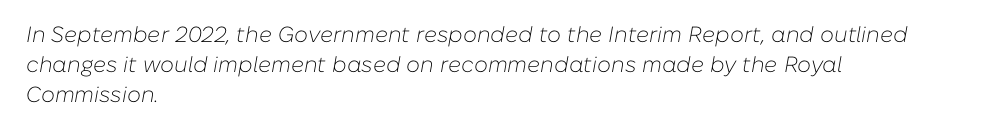
Q: Is the text bold? A: No.
Q: Is the text italic (slanted)? A: Yes, it leans right by about 10 degrees.
Q: Is the text underlined? A: No.
Q: How is the paragraph aligned? A: Left-aligned.
Q: Is the spacing between letters normal or unusually wide? A: Normal.
Q: Is the spacing between lines tight, normal or loose? A: Normal.
